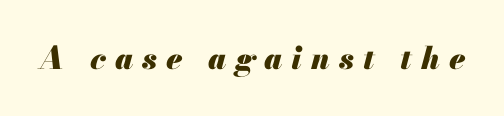
The image shows 31 px heavy type, italic (leaning right); set unusually wide letter spacing (+0.29 em), not underlined; medium stroke contrast and a small x-height.
